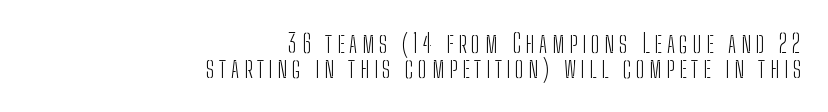
The image shows 26 px text type, upright; set right-aligned, tight line spacing (0.97x), not underlined.
